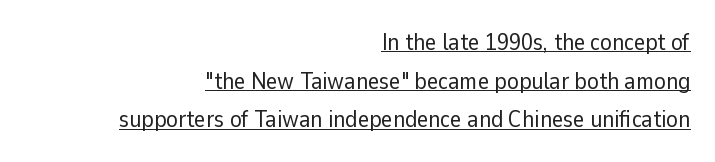
The image shows 24 px text type, upright; set right-aligned, normal line spacing (1.61x), normal letter spacing, underlined.
